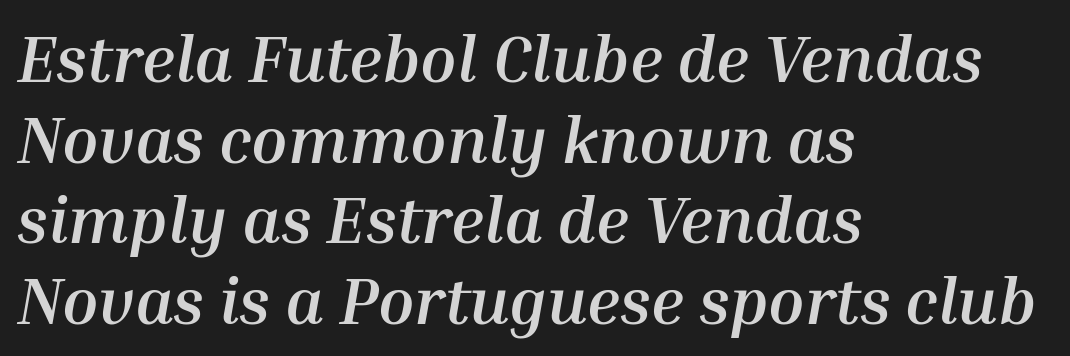
The image shows 66 px semibold type, italic (leaning right); set left-aligned, line spacing 1.22x, normal letter spacing, not underlined; medium stroke contrast and a medium x-height.
